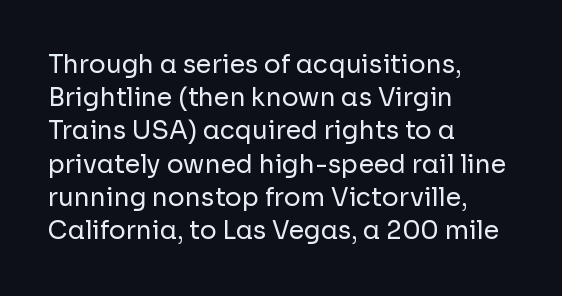
These lines sit exactly where default settings would place them. Decoration check: the copy has no underline. The typeface has the unassuming heft of standard copy or less. Horizontal alignment here is leftward, the default for most running prose.
